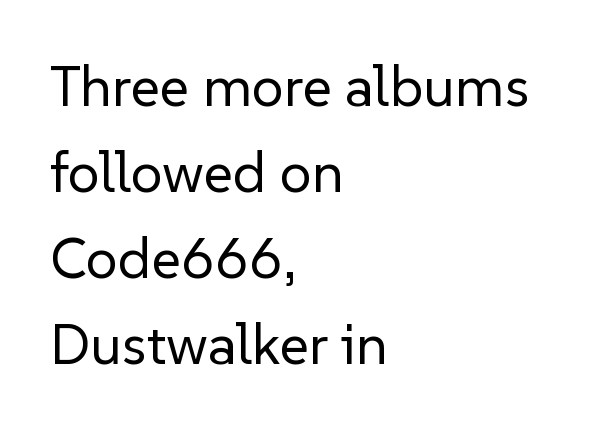
The image shows 57 px regular-weight sans-serif type, upright; set left-aligned, normal line spacing (1.51x), normal letter spacing, not underlined; low stroke contrast and a medium x-height.
